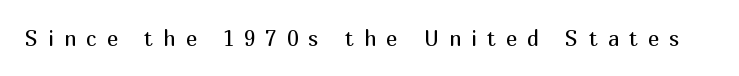
{"italic": "no", "bold": "no", "underline": "no", "letter_spacing": "wide", "letter_spacing_em": 0.48, "glyph_px": 21}
